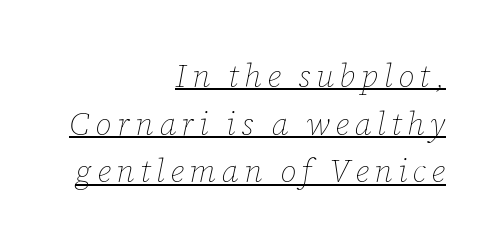
The image shows 32 px thin type, italic (leaning right); set right-aligned, normal line spacing (1.49x), underlined; low stroke contrast and a medium x-height.
